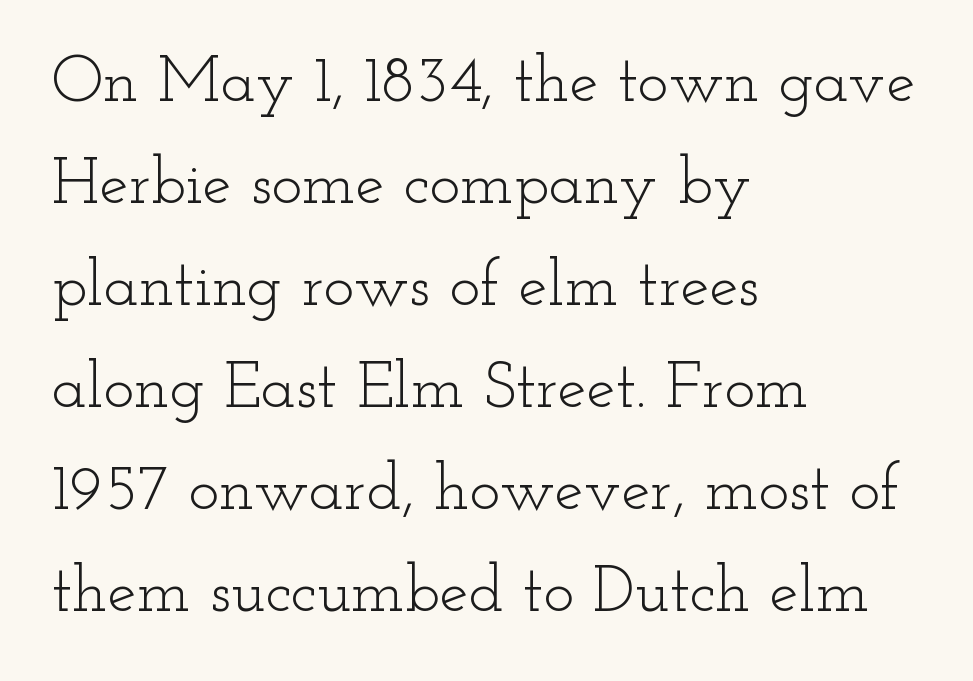
These lines are composed in type with serifs. Varying glyph widths throughout — classic text-font behaviour. Caption: face not bold, strokes unweighted. You could call the tracking neutral — neither tight nor loose.
